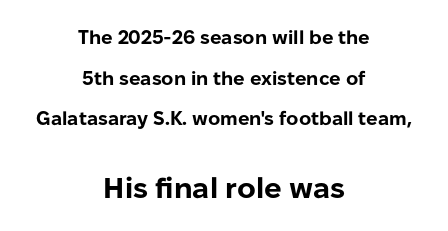
The image shows 29 px bold sans-serif type, upright; set centered, loose line spacing (2.14x), normal letter spacing, not underlined; the second (bottom) block is 1.53x larger; low stroke contrast and a medium x-height.
